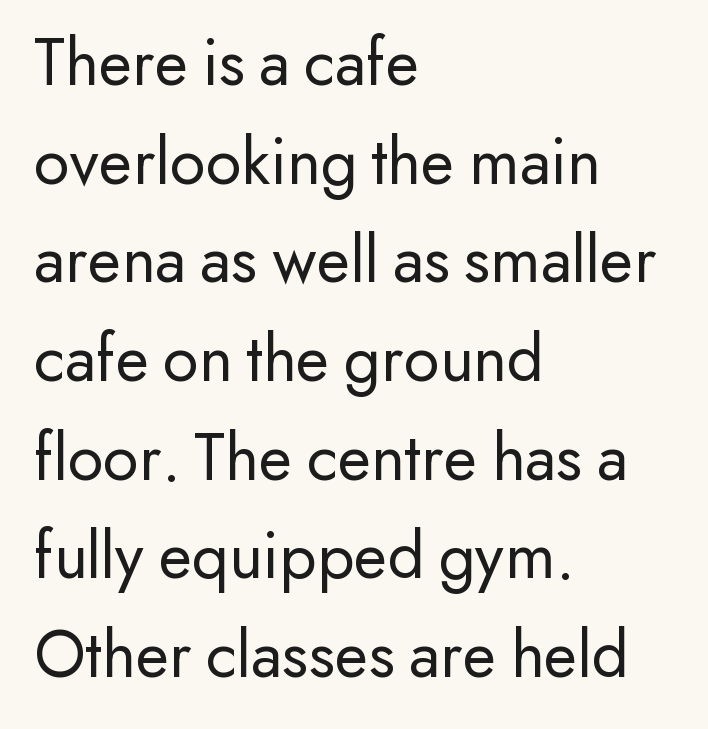
The image shows 69 px regular-weight sans-serif type, upright; set left-aligned, normal line spacing (1.43x), normal letter spacing, not underlined; low stroke contrast and a small x-height.
